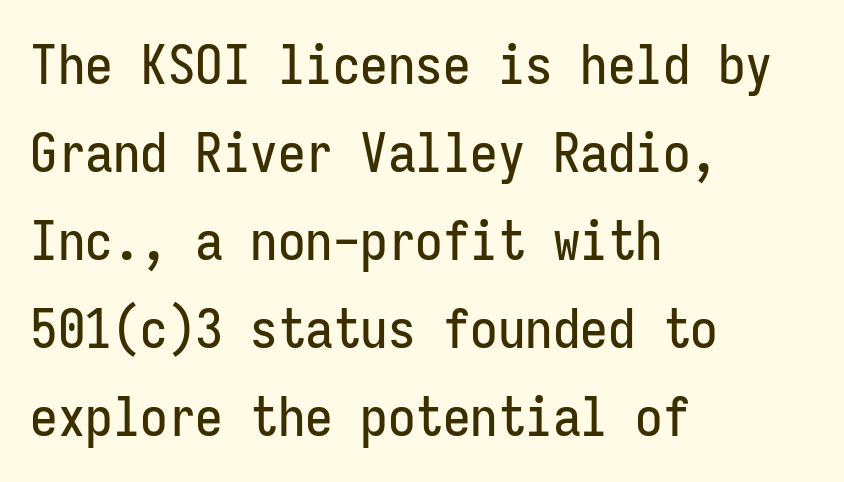
The paragraph shown leans on its left margin. Upright lettering throughout. A typesetter would label this face a sans. No word sits above an underline. Successive baselines arrive at the customary interval.
